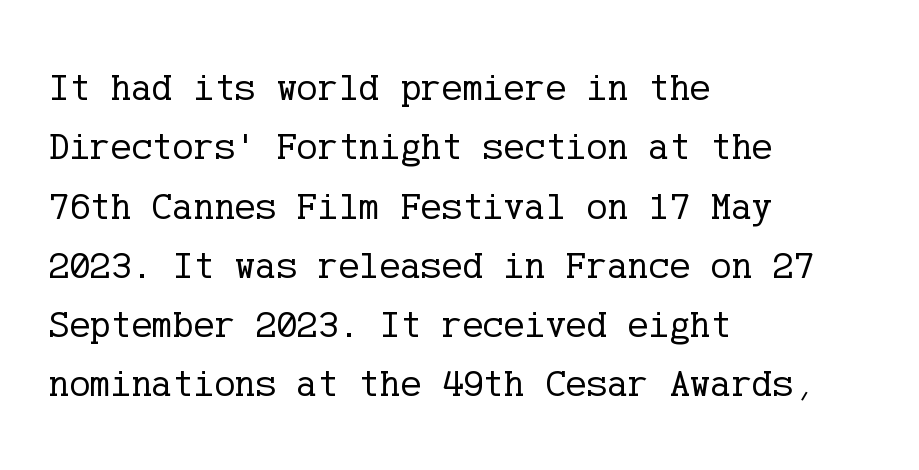
The image shows 39 px regular-weight serif type, upright; set left-aligned, normal line spacing (1.52x), normal letter spacing, not underlined; low stroke contrast and a medium x-height.
